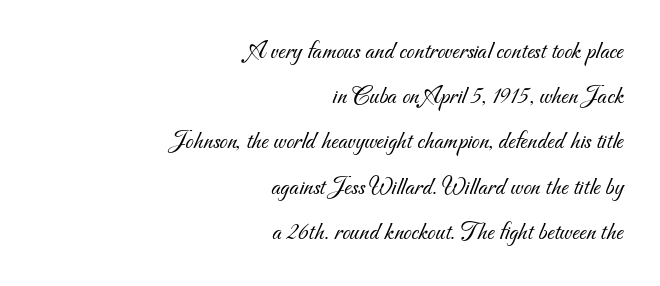
The image shows 26 px text type; set right-aligned, line spacing 1.74x, normal letter spacing, not underlined.
